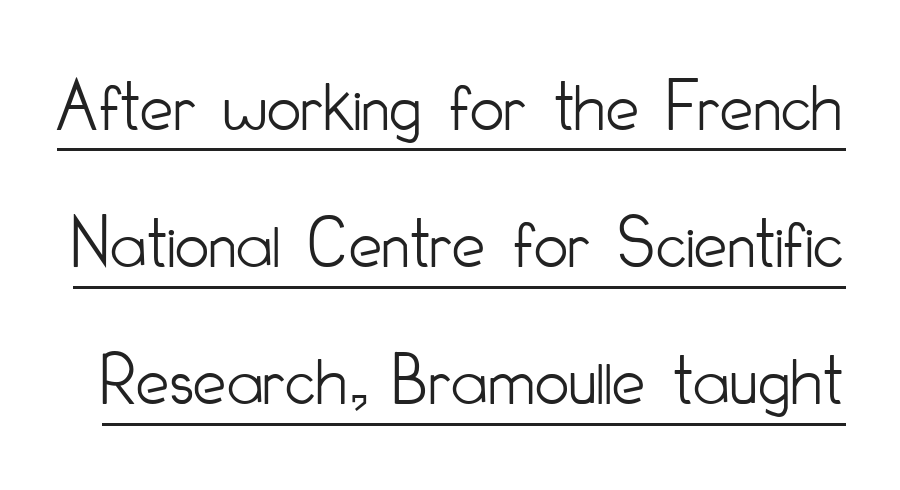
No italicization has been applied; the sample stays upright. Observe the ordinary spacing: letters are neighbours, not strangers. Does the type have serifs? No, each stem ends abruptly. Honestly, the underline is the first thing you notice here. Summary of weight: not heavy and not bold.
